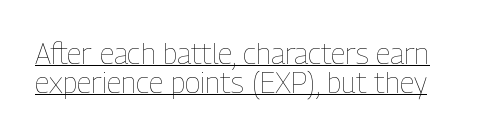
Q: Is the text bold? A: No.
Q: Is the text italic (slanted)? A: No, it is upright.
Q: Is the text underlined? A: Yes.
Q: Is the spacing between letters normal or unusually wide? A: Normal.
Q: Is the spacing between lines tight, normal or loose? A: Tight.
Q: Width (condensed, normal, or wide)? A: Condensed.
Q: Stroke contrast? A: Low.
Q: x-height? A: Medium.
Q: Monospaced? A: No.
